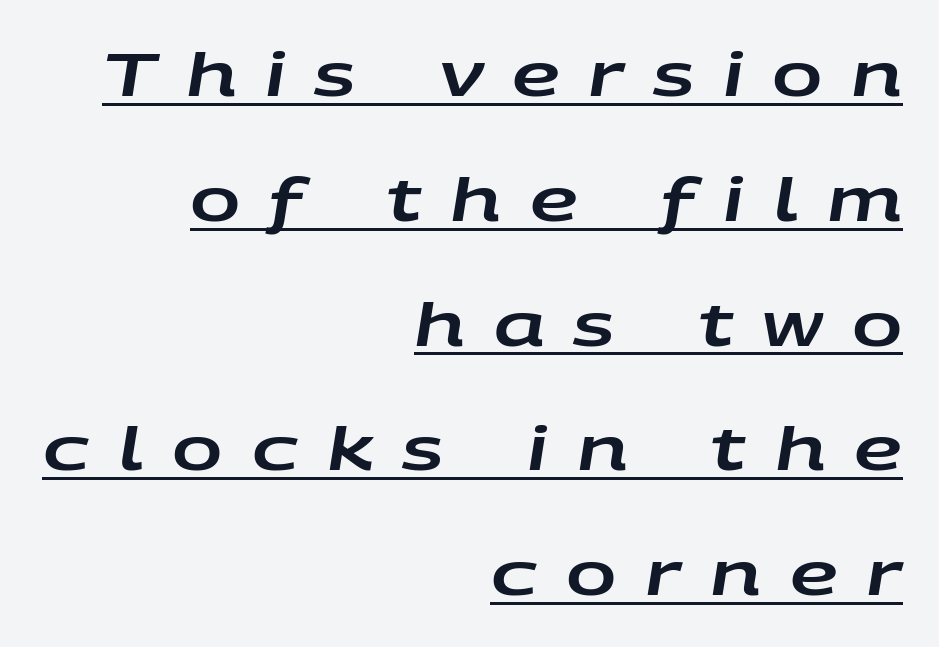
The image shows 60 px wide type, italic (leaning right); set right-aligned, loose line spacing (2.08x), unusually wide letter spacing (+0.48 em), underlined; low stroke contrast and a large x-height.
